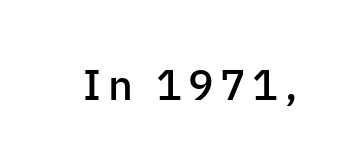
Q: Is the text bold? A: Semi-bold.
Q: Is the text italic (slanted)? A: No, it is upright.
Q: Is the typeface a serif or a sans-serif typeface? A: Sans-serif.
Q: Is the text underlined? A: No.
Q: Width (condensed, normal, or wide)? A: Normal.
Q: Stroke contrast? A: Low.
Q: x-height? A: Medium.
Q: Monospaced? A: No.
